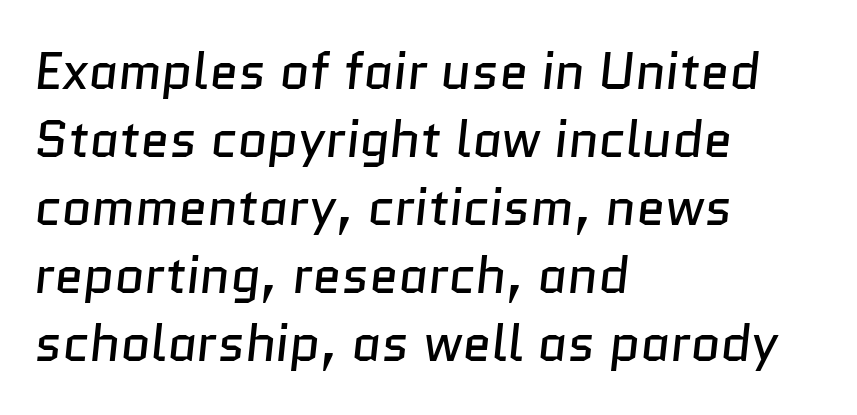
{"serif": "no", "bold": "no", "weight": "regular", "width": "normal", "stroke_contrast": "low", "x_height": "medium", "monospaced": "no", "underline": "no", "align": "left", "line_spacing": "normal", "line_spacing_ratio": 1.31, "letter_spacing": "normal", "letter_spacing_em": 0.0, "glyph_px": 52}
